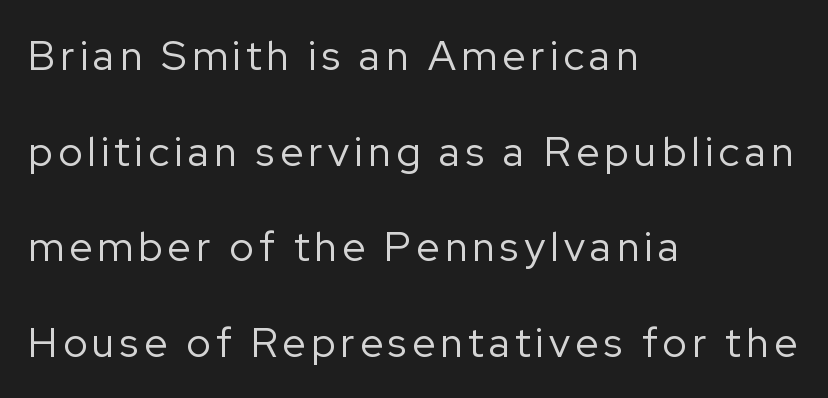
The lines are spread far apart with generous leading. Where is the straight margin? On the left. Typographically, this falls in the sans-serif category. The passage shown is typed in a proportional face where columns would drift. Bold? No — there's no thickening of the strokes.
